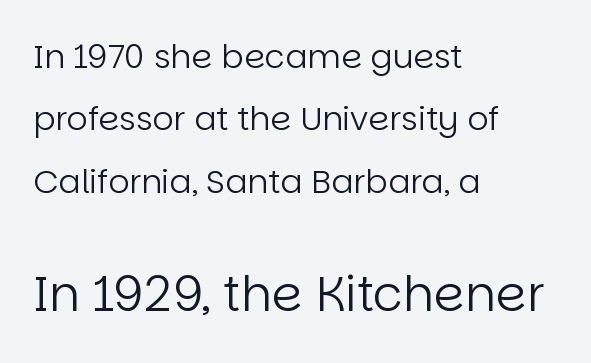
The image shows 49 px regular-weight sans-serif type, upright; set left-aligned, line spacing 1.89x, normal letter spacing, not underlined; the second (bottom) block is 1.48x larger; low stroke contrast and a large x-height.
